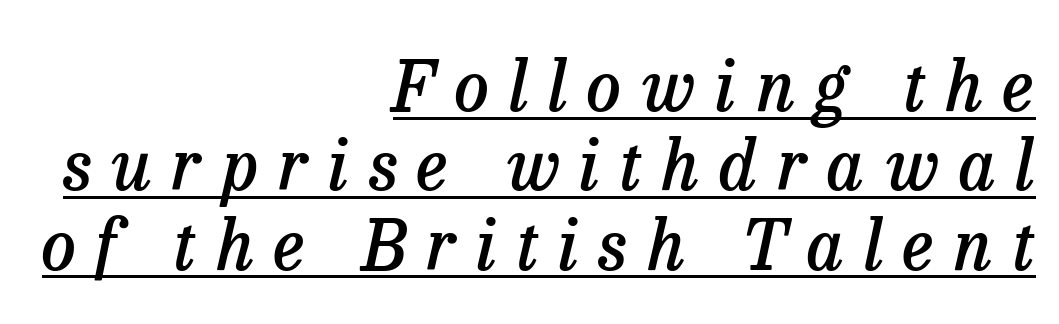
{"serif": "yes", "italic": "yes", "lean": "right", "slant_degrees": 13, "bold": "semi", "weight": "semibold", "width": "normal", "stroke_contrast": "low", "x_height": "medium", "monospaced": "no", "underline": "yes", "align": "right", "line_spacing": "tight", "line_spacing_ratio": 1.15, "letter_spacing": "wide", "letter_spacing_em": 0.29, "glyph_px": 69}
